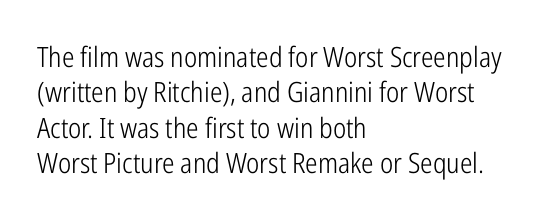
Lines of text with bare space underneath. The characters are drawn with everyday or finer stroke widths. The paragraph shown leans on its left margin. Does extra space separate the letters? No, they use regular spacing. The lettering holds an erect, upright posture throughout.
